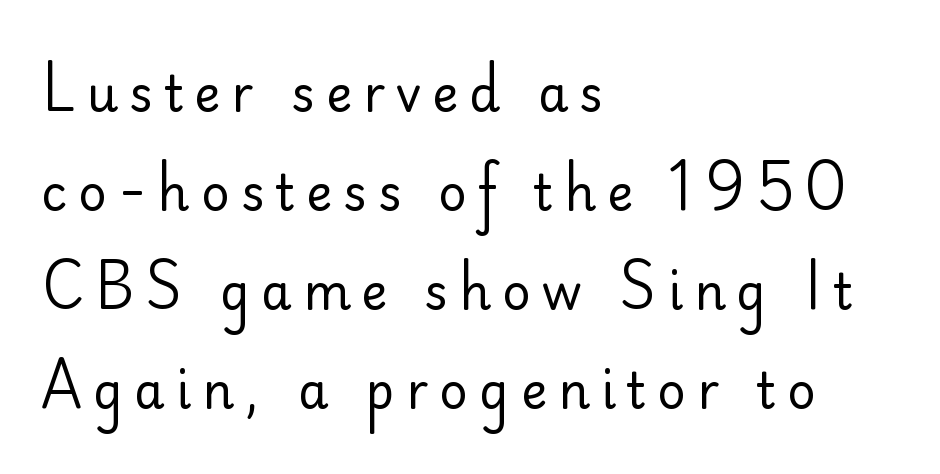
Q: Is the text bold? A: No.
Q: Is the text italic (slanted)? A: No, it is upright.
Q: Is the typeface a serif or a sans-serif typeface? A: Sans-serif.
Q: Is the text underlined? A: No.
Q: How is the paragraph aligned? A: Left-aligned.
Q: Is the spacing between letters normal or unusually wide? A: Unusually wide.
Q: Is the spacing between lines tight, normal or loose? A: Loose.
Q: Width (condensed, normal, or wide)? A: Normal.
Q: Stroke contrast? A: Low.
Q: x-height? A: Small.
Q: Monospaced? A: No.
